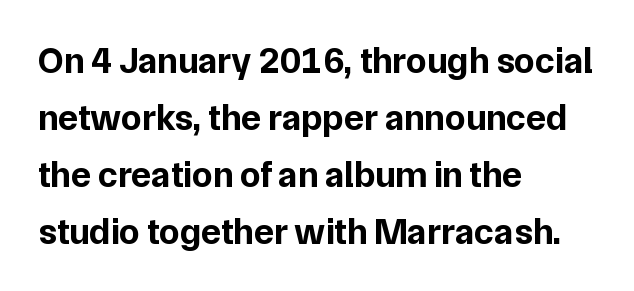
The image shows 37 px bold sans-serif type, upright; set left-aligned, normal line spacing (1.54x), normal letter spacing, not underlined; low stroke contrast and a medium x-height.
